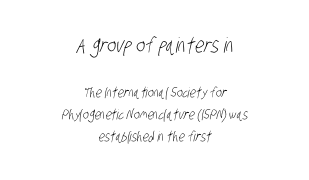
The image shows 21 px text type; set centered, normal line spacing (1.58x), normal letter spacing, not underlined; the first (top) block is 1.5x larger.
